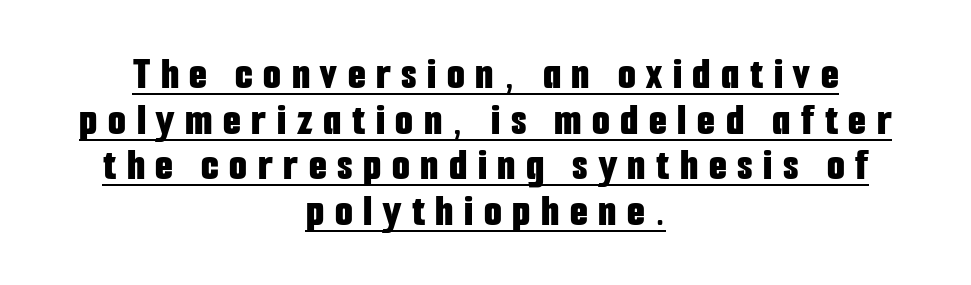
Q: Is the text bold? A: Yes.
Q: Is the text italic (slanted)? A: No, it is upright.
Q: Is the typeface a serif or a sans-serif typeface? A: Sans-serif.
Q: Is the text underlined? A: Yes.
Q: How is the paragraph aligned? A: Centered.
Q: Is the spacing between letters normal or unusually wide? A: Unusually wide.
Q: Is the spacing between lines tight, normal or loose? A: Tight.
Q: Width (condensed, normal, or wide)? A: Condensed.
Q: Stroke contrast? A: Low.
Q: x-height? A: Medium.
Q: Monospaced? A: No.
